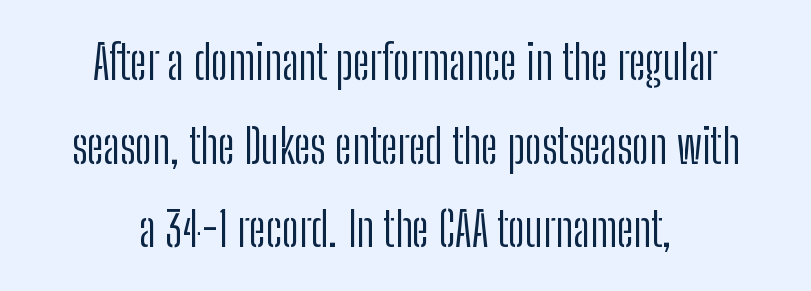
The image shows 48 px light, condensed sans-serif type, upright; set centered, line spacing 1.74x, normal letter spacing, not underlined; low stroke contrast and a medium x-height.
